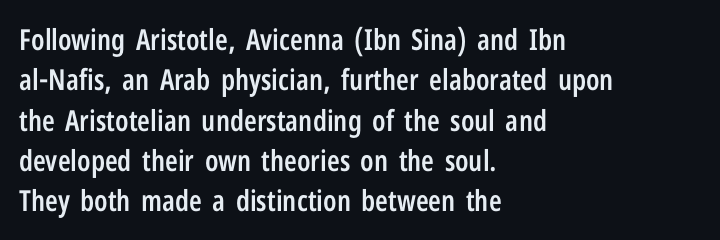
{"serif": "no", "italic": "no", "bold": "semi", "weight": "semibold", "width": "condensed", "stroke_contrast": "low", "x_height": "medium", "monospaced": "no", "underline": "no", "align": "left", "line_spacing": "normal", "line_spacing_ratio": 1.39, "letter_spacing": "normal", "letter_spacing_em": 0.0, "glyph_px": 29}
